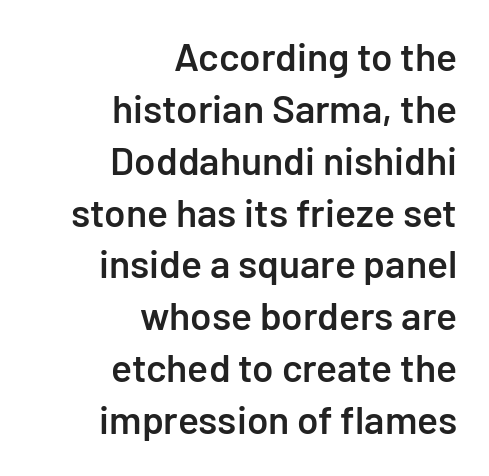
The image shows 39 px semibold sans-serif type, upright; set right-aligned, normal line spacing (1.33x), normal letter spacing, not underlined; low stroke contrast and a medium x-height.
